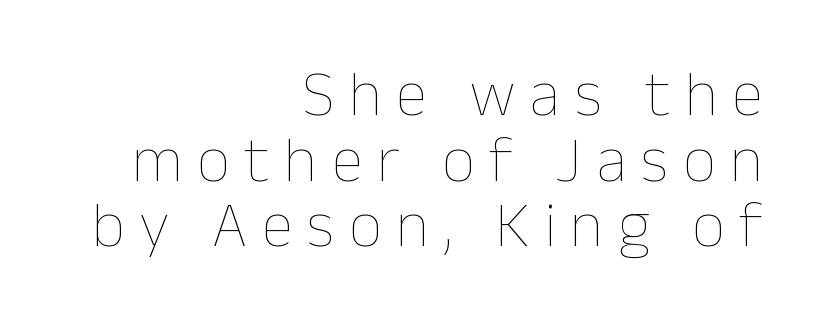
{"italic": "no", "bold": "no", "weight": "thin", "width": "normal", "stroke_contrast": "low", "x_height": "medium", "monospaced": "no", "underline": "no", "align": "right", "line_spacing": "tight", "line_spacing_ratio": 1.01, "letter_spacing": "wide", "letter_spacing_em": 0.22, "glyph_px": 65}
